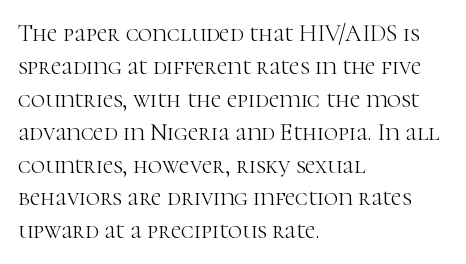
{"italic": "no", "bold": "no", "underline": "no", "align": "left", "line_spacing": "normal", "line_spacing_ratio": 1.37, "letter_spacing": "normal", "letter_spacing_em": 0.0, "glyph_px": 24}
